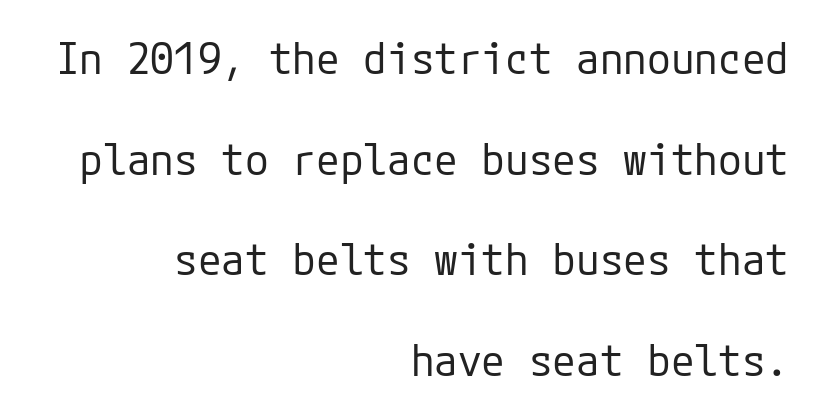
The rendering anchors every line to the right-hand side. This is sans-serif lettering, the kind often seen on screens and signage. Interline gaps are noticeably wide in this sample. Counters stay open thanks to moderate or lighter strokes.
